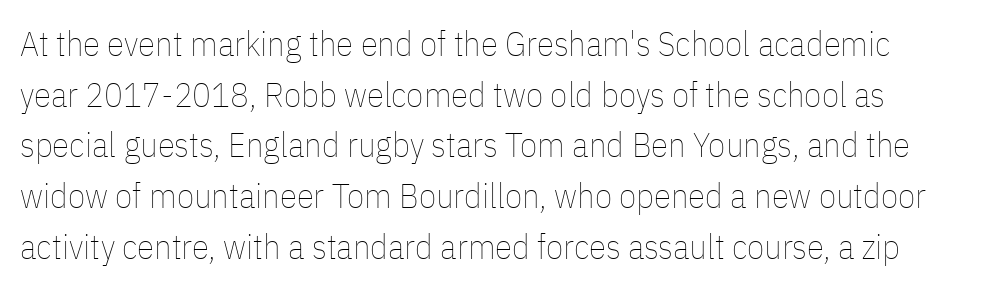
{"italic": "no", "bold": "no", "weight": "thin", "width": "condensed", "stroke_contrast": "low", "x_height": "medium", "monospaced": "no", "underline": "no", "line_spacing": "normal", "line_spacing_ratio": 1.45, "letter_spacing": "normal", "letter_spacing_em": 0.0, "glyph_px": 35}
